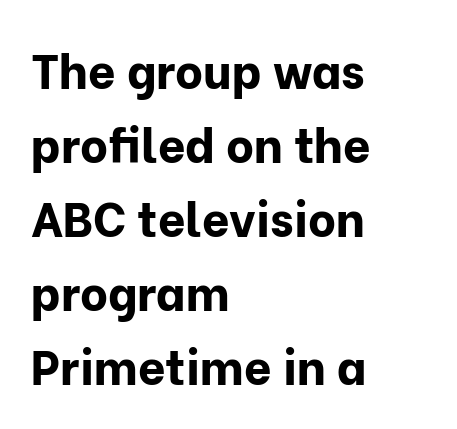
The image shows 48 px bold sans-serif type, upright; set left-aligned, normal line spacing (1.54x), normal letter spacing, not underlined; low stroke contrast and a medium x-height.
